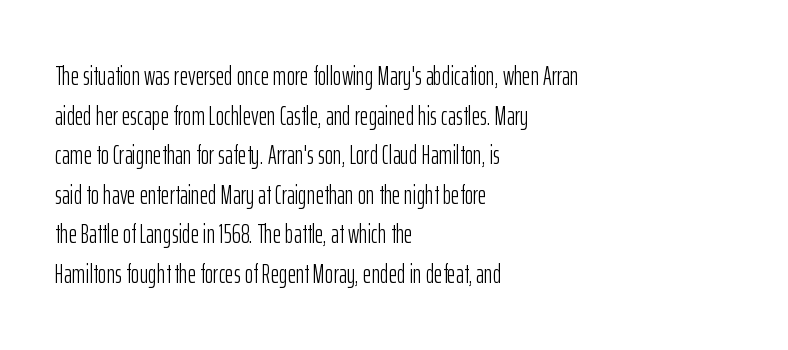
The block of text has a typical density, with ordinary space between rows. The line texture is even and compact thanks to regular tracking. Nothing heavy about these letters — not bold at all. Which margin do the lines hug? The left one — the right edge is uneven.
